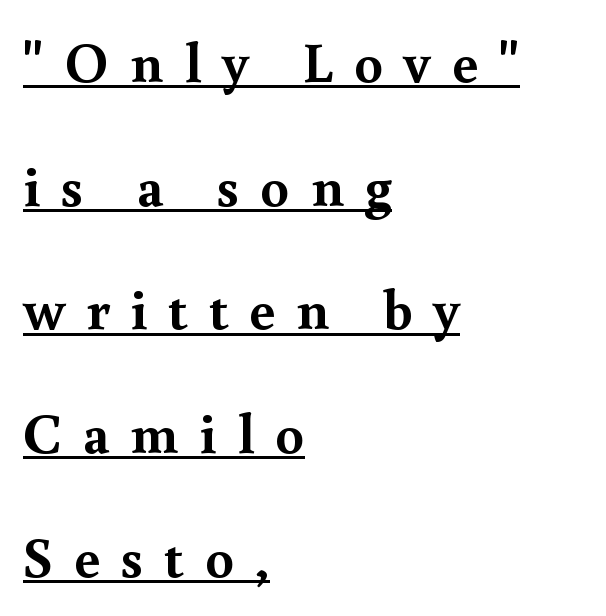
Q: Is the text bold? A: Yes.
Q: Is the text italic (slanted)? A: No, it is upright.
Q: Is the typeface a serif or a sans-serif typeface? A: Serif.
Q: Is the text underlined? A: Yes.
Q: How is the paragraph aligned? A: Left-aligned.
Q: Is the spacing between letters normal or unusually wide? A: Unusually wide.
Q: Is the spacing between lines tight, normal or loose? A: Loose.
Q: Width (condensed, normal, or wide)? A: Normal.
Q: x-height? A: Small.
Q: Monospaced? A: No.
